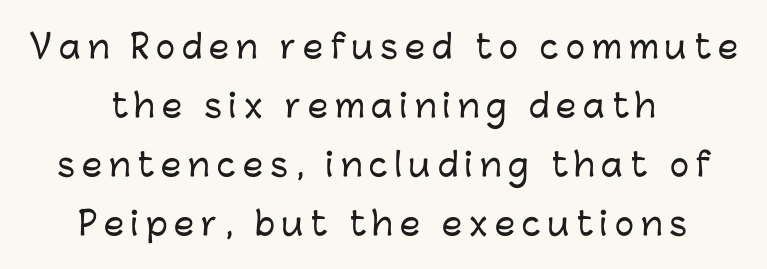
{"serif": "no", "italic": "no", "width": "normal", "stroke_contrast": "low", "x_height": "medium", "monospaced": "no", "underline": "no", "align": "center", "line_spacing_ratio": 1.84, "letter_spacing": "wide", "letter_spacing_em": 0.22, "glyph_px": 32}
